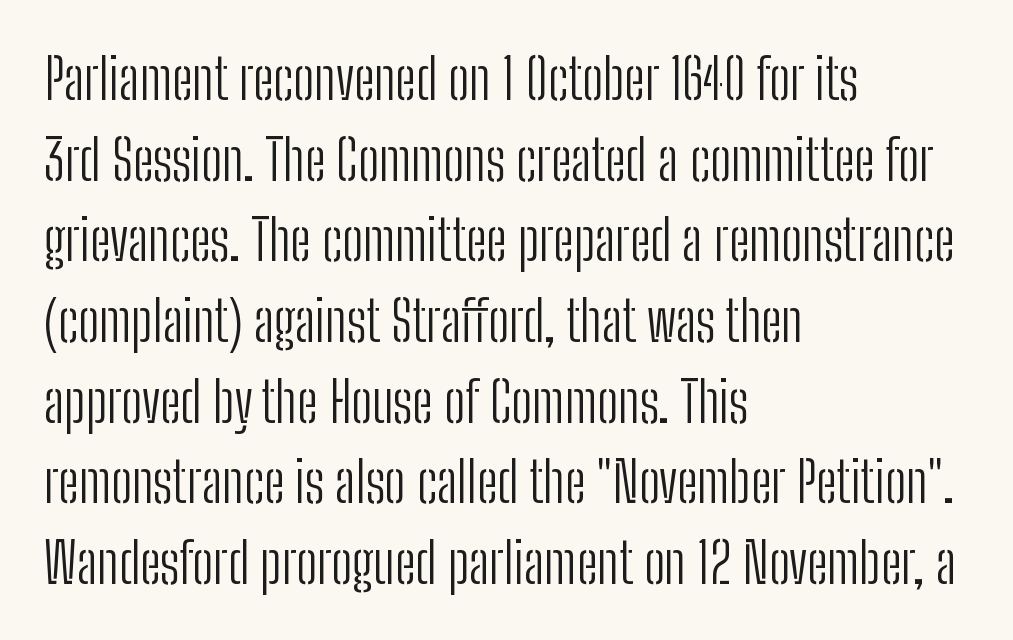
Q: Is the text bold? A: No.
Q: Is the text italic (slanted)? A: No, it is upright.
Q: Is the typeface a serif or a sans-serif typeface? A: Sans-serif.
Q: Is the text underlined? A: No.
Q: How is the paragraph aligned? A: Left-aligned.
Q: Is the spacing between letters normal or unusually wide? A: Normal.
Q: Is the spacing between lines tight, normal or loose? A: Normal.
Q: Width (condensed, normal, or wide)? A: Condensed.
Q: Stroke contrast? A: Low.
Q: x-height? A: Medium.
Q: Monospaced? A: No.
